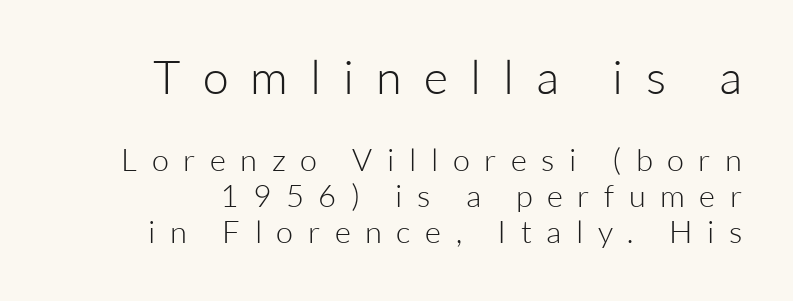
{"serif": "no", "italic": "no", "bold": "no", "weight": "light", "width": "normal", "stroke_contrast": "low", "x_height": "medium", "monospaced": "no", "underline": "no", "line_spacing_ratio": 1.16, "letter_spacing": "wide", "letter_spacing_em": 0.47, "larger_block": "first", "size_ratio": 1.52, "glyph_px": 47}
